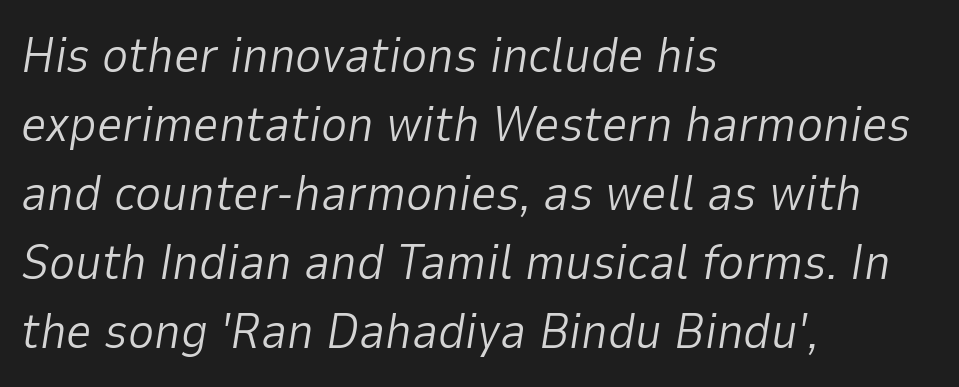
The image shows 50 px light type, italic (leaning right); set left-aligned, normal line spacing (1.38x), normal letter spacing, not underlined; low stroke contrast and a medium x-height.
